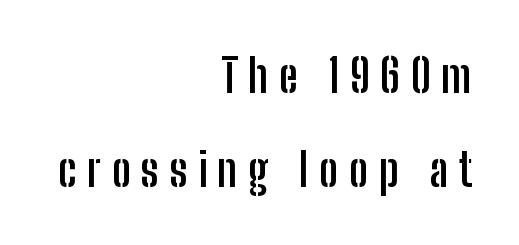
{"serif": "no", "italic": "no", "bold": "yes", "weight": "semibold", "width": "condensed", "stroke_contrast": "low", "x_height": "medium", "monospaced": "no", "underline": "no", "align": "right", "line_spacing": "loose", "line_spacing_ratio": 2.05, "letter_spacing": "wide", "letter_spacing_em": 0.23, "glyph_px": 46}
